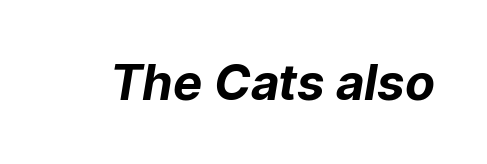
The typesetting leans heavy: a genuine bold. Here the designer chose a conventional face with non-uniform glyph widths. Plain, unruled lines of type. The horizontal fit of the characters is conventional and even. Nope, no serifs anywhere on these letters.
